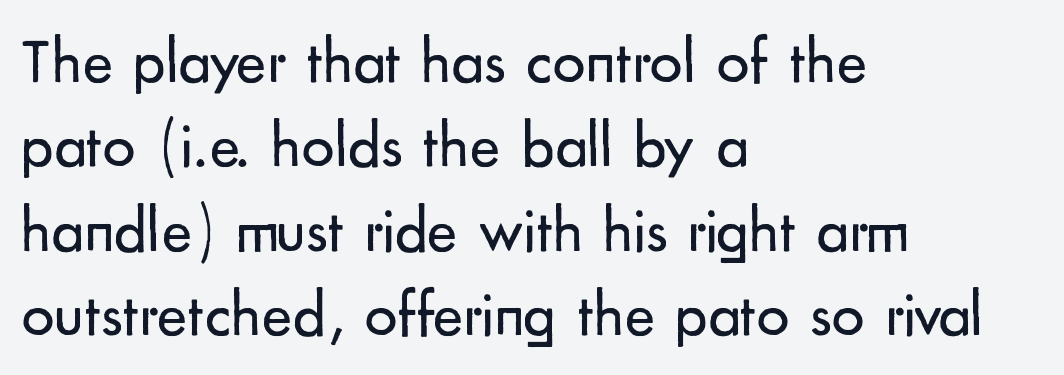
In terms of letterform style, serifs are entirely absent. Is the letter spacing exaggerated? No — it looks like the ordinary default. Vertical stems look standard width or narrower in stroke. Alignment: flush left.
